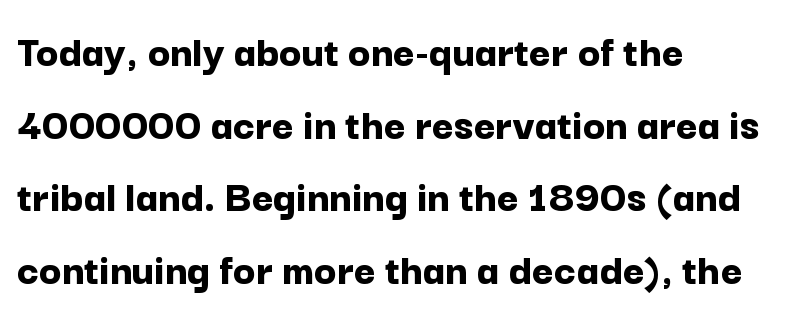
The image shows 46 px bold sans-serif type, upright; set left-aligned, normal line spacing (1.58x), normal letter spacing, not underlined; low stroke contrast and a medium x-height.
